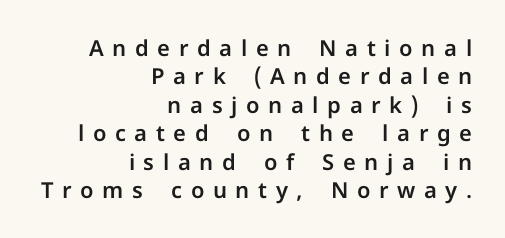
{"italic": "no", "underline": "no", "align": "right", "line_spacing": "normal", "line_spacing_ratio": 1.29, "letter_spacing": "wide", "letter_spacing_em": 0.39, "glyph_px": 22}
